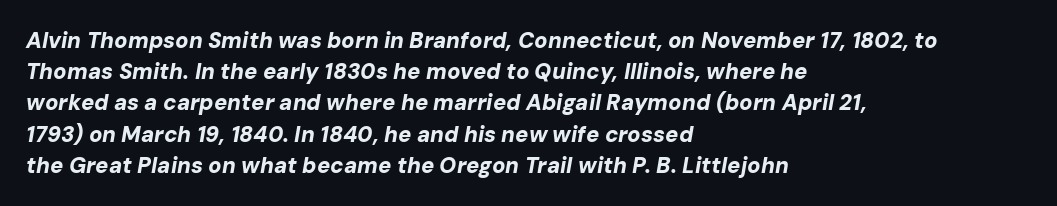
These lines stack with their left ends in a neat column. Standard letterfit; no display-style spreading of the glyphs. The designer left line spacing at the default. Caption: bold face, heavy strokes. Unmarked baselines from the first word to the last. Every character sits at an angle, as italics do.
